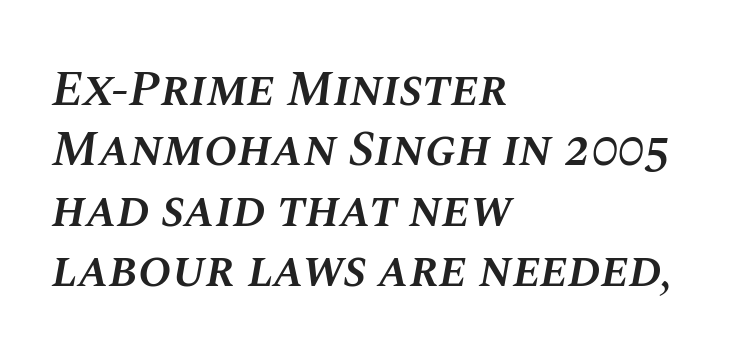
Q: Is the text bold? A: Semi-bold.
Q: Is the text italic (slanted)? A: Yes, it leans right by about 10 degrees.
Q: Is the text underlined? A: No.
Q: How is the paragraph aligned? A: Left-aligned.
Q: Is the spacing between letters normal or unusually wide? A: Normal.
Q: Width (condensed, normal, or wide)? A: Normal.
Q: Stroke contrast? A: Medium.
Q: x-height? A: Large.
Q: Monospaced? A: No.
